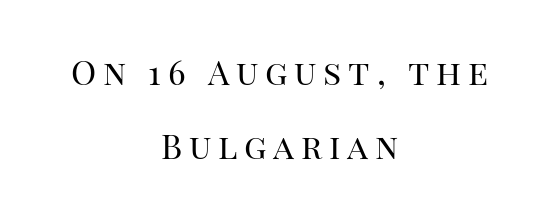
Baseline-to-baseline distance is far greater than the letter height. Each row of text sits above clean, open space. Is this a fixed-width face? No — the glyphs have proportional, varying widths. The rendering positions every line midway between the sides. Notice how the stems are strictly vertical — no italics here.
